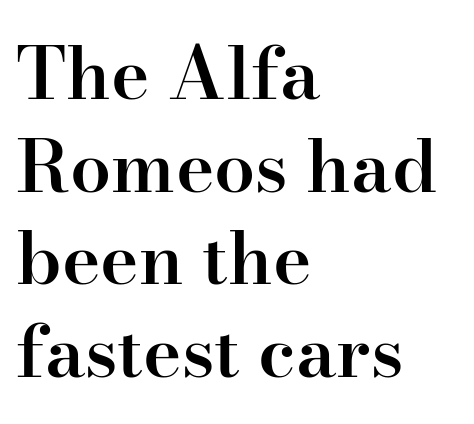
{"serif": "yes", "italic": "no", "bold": "semi", "weight": "semibold", "width": "normal", "stroke_contrast": "high", "x_height": "small", "monospaced": "no", "underline": "no", "align": "left", "line_spacing": "normal", "line_spacing_ratio": 1.27, "letter_spacing": "normal", "letter_spacing_em": 0.0, "glyph_px": 73}
